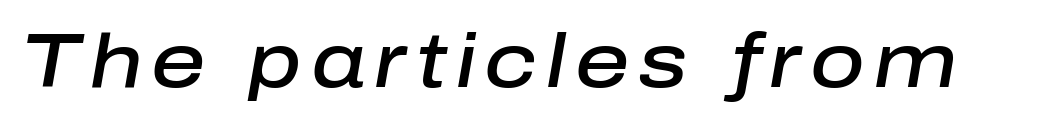
The image shows 75 px semibold type, italic (leaning right); set not underlined; low stroke contrast and a medium x-height.
